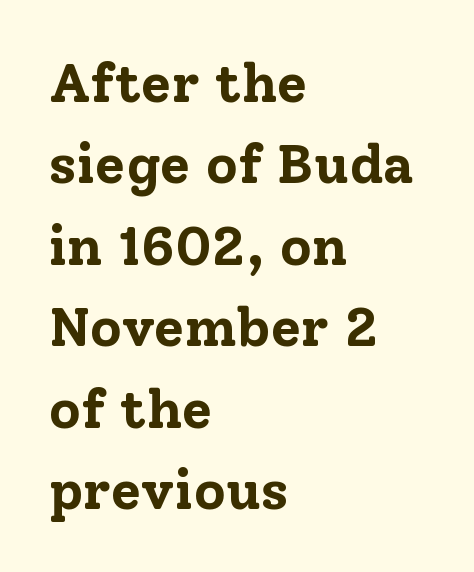
{"serif": "yes", "italic": "no", "bold": "yes", "weight": "bold", "width": "normal", "stroke_contrast": "low", "x_height": "medium", "monospaced": "no", "underline": "no", "align": "left", "line_spacing": "normal", "line_spacing_ratio": 1.48, "letter_spacing": "normal", "letter_spacing_em": 0.0, "glyph_px": 55}
